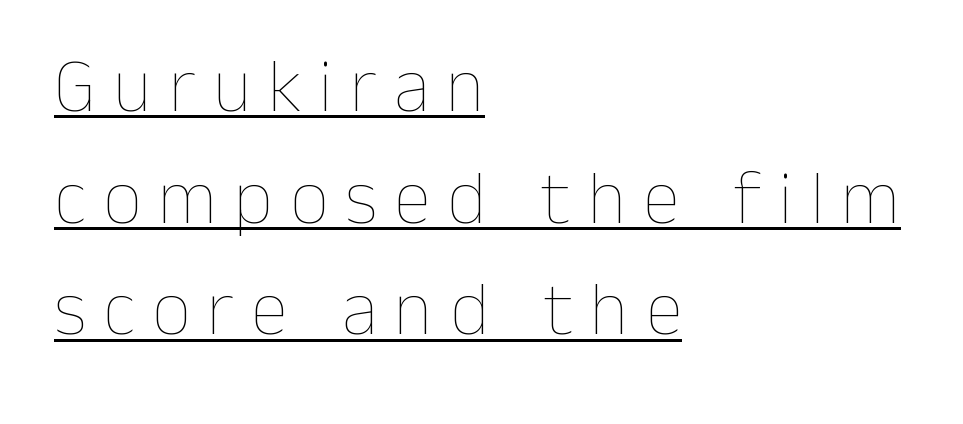
{"italic": "no", "bold": "no", "weight": "thin", "width": "normal", "stroke_contrast": "low", "x_height": "medium", "monospaced": "no", "underline": "yes", "align": "left", "line_spacing": "normal", "line_spacing_ratio": 1.47, "letter_spacing": "wide", "letter_spacing_em": 0.22, "glyph_px": 76}
